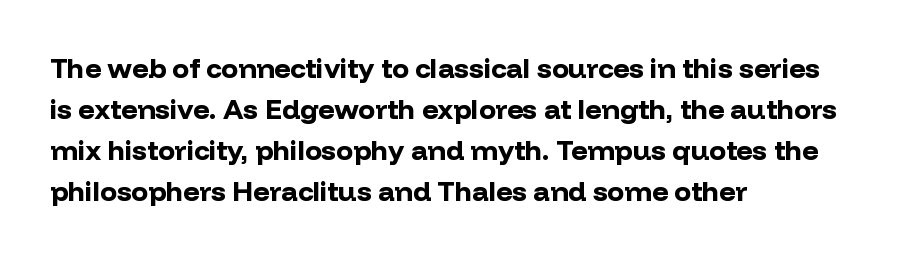
Between one letter and the next there's only the usual sliver of space. Beneath every word, the page is bare. If you drew a line through each stem, it would be perfectly vertical. Heavy-handed strokes throughout: this text is bold. The rendering uses natural spacing where letterforms have individual widths. Vertically, the passage feels balanced, rows spaced as you'd expect.
